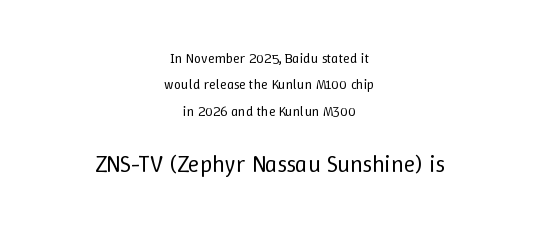
Q: Is the text bold? A: No.
Q: Is the text italic (slanted)? A: No, it is upright.
Q: Is the text underlined? A: No.
Q: How is the paragraph aligned? A: Centered.
Q: Is the spacing between letters normal or unusually wide? A: Normal.
Q: Which block of text is set in a larger size, the first (top) or the second (bottom)? A: The second (bottom) one.
